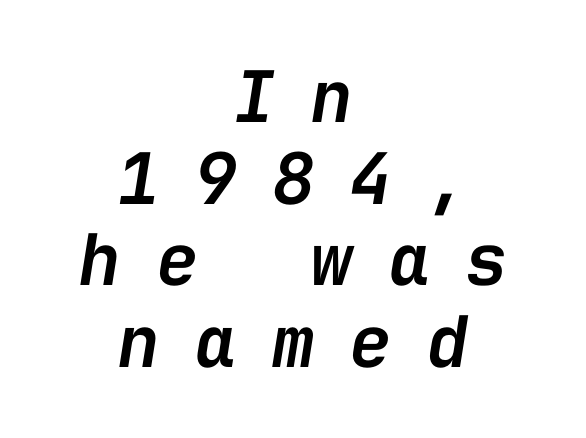
{"italic": "yes", "lean": "right", "slant_degrees": 9, "bold": "semi", "weight": "semibold", "width": "normal", "stroke_contrast": "low", "x_height": "medium", "monospaced": "yes", "underline": "no", "align": "center", "line_spacing": "tight", "line_spacing_ratio": 1.15, "letter_spacing": "wide", "letter_spacing_em": 0.49, "glyph_px": 71}
